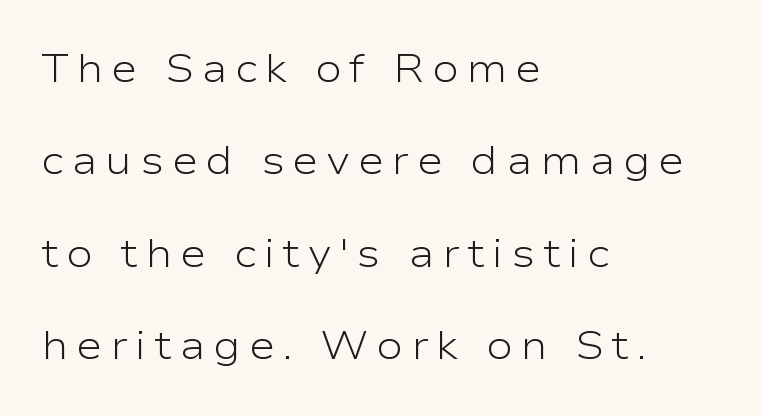
The image shows 40 px light, wide sans-serif type, upright; set left-aligned, loose line spacing (2.31x), not underlined; low stroke contrast and a medium x-height.
